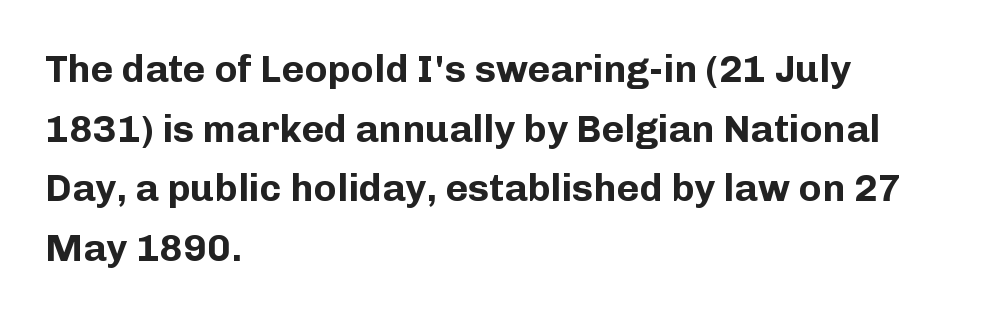
The image shows 39 px bold sans-serif type, upright; set left-aligned, normal line spacing (1.53x), normal letter spacing, not underlined; low stroke contrast and a medium x-height.
